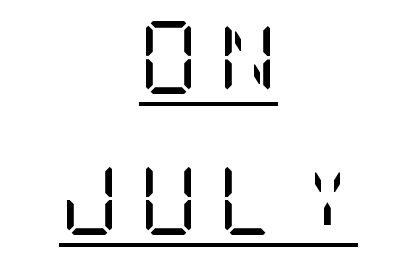
The vertical gap from one line to the next is large. Are there feet on the stems? There are — it's a serif. The face looks like a standard text weight, possibly lighter. Does a line run under the words? Yes, clearly. Glyph-to-glyph distance is far greater than everyday printed text. A roman cut, with each character standing at attention.
